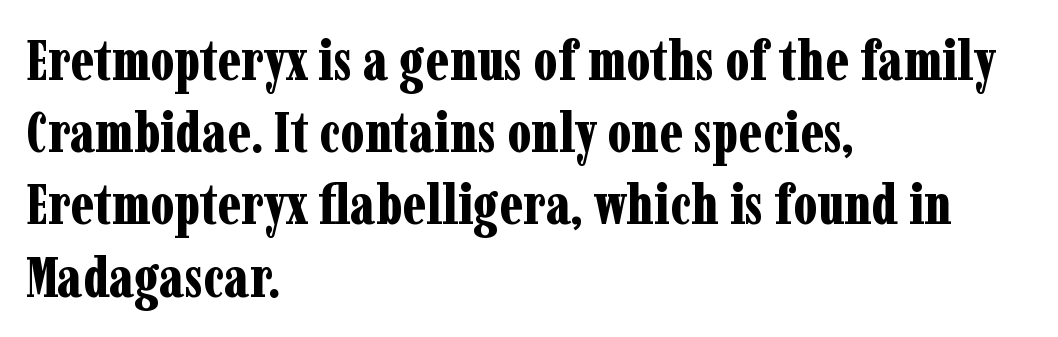
The image shows 56 px bold, condensed serif type, upright; set left-aligned, normal line spacing (1.29x), normal letter spacing, not underlined; low stroke contrast and a medium x-height.
